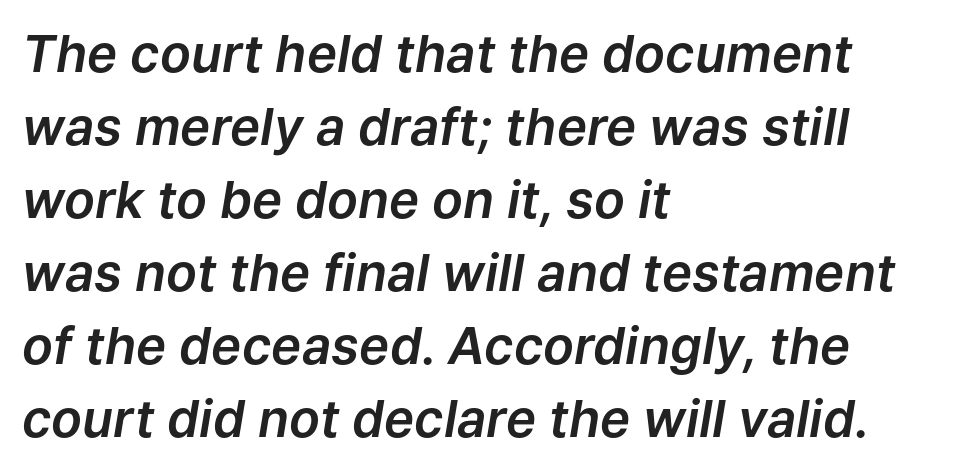
{"italic": "yes", "lean": "right", "slant_degrees": 9, "width": "normal", "stroke_contrast": "low", "x_height": "medium", "monospaced": "no", "underline": "no", "align": "left", "line_spacing": "normal", "line_spacing_ratio": 1.43, "letter_spacing": "normal", "letter_spacing_em": 0.0, "glyph_px": 51}
